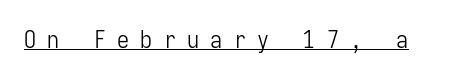
The letters stand straight up with perfectly vertical stems. Glyph-to-glyph distance is far greater than everyday printed text. This reads as an unemphasized weight, regular at the heaviest. This rendering features underlined lettering.
